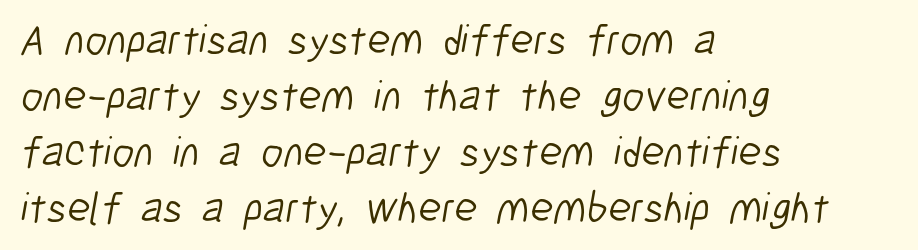
The type is set solid horizontally, with unmodified tracking. These lines stack with their left ends in a neat column. You can tell from the bare stems that sans-serif type was used. Looks like regular typesetting: each glyph gets only the width it needs. Bare-footed words on every line.
